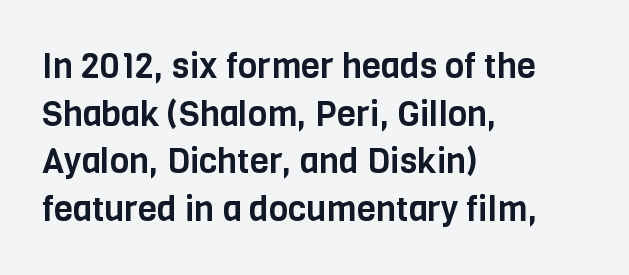
{"serif": "no", "italic": "no", "width": "condensed", "stroke_contrast": "low", "x_height": "large", "monospaced": "no", "underline": "no", "align": "left", "line_spacing": "normal", "line_spacing_ratio": 1.36, "letter_spacing": "normal", "letter_spacing_em": 0.0, "glyph_px": 35}
